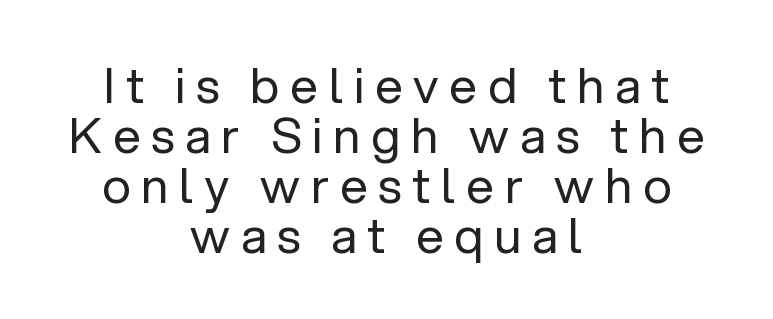
The image shows 49 px regular-weight sans-serif type, upright; set centered, tight line spacing (1.02x), unusually wide letter spacing (+0.22 em), not underlined; low stroke contrast and a medium x-height.
